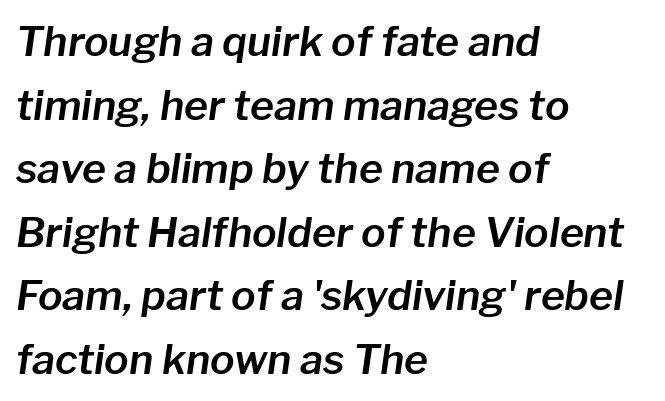
The image shows 41 px text type, italic (leaning right); set left-aligned, normal line spacing (1.55x), normal letter spacing, not underlined; low stroke contrast and a medium x-height.
